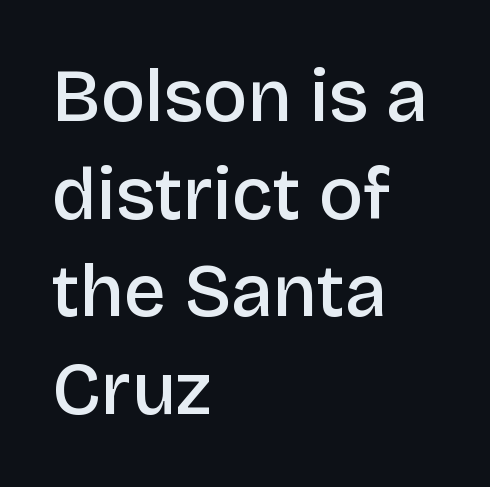
Font category for this specimen: sans-serif. Bare-footed words on every line. The paragraph shown leans on its left margin. Is this a fixed-width face? No — the glyphs have proportional, varying widths. When letters stand straight like this, we call the style roman or upright.
